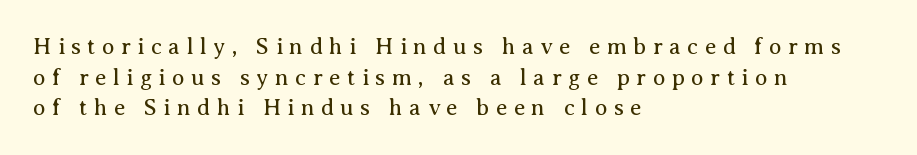
In CSS terms this would be text-align: left. Is there much room between lines? A standard amount, neither cramped nor airy. The typeface has the unassuming heft of standard copy or less. Designer's note — italics off, roman on. Has an underline been added? It has not.
